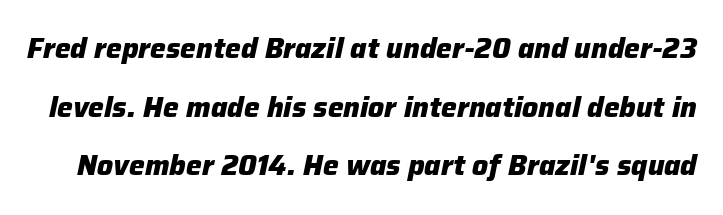
The image shows 28 px heavy type, italic (leaning right); set loose line spacing (2.09x), normal letter spacing, not underlined; low stroke contrast and a medium x-height.
